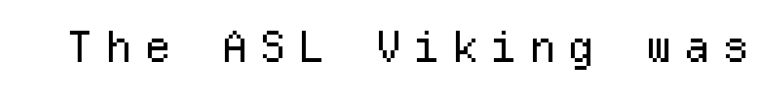
Q: Is the text bold? A: No.
Q: Is the text italic (slanted)? A: No, it is upright.
Q: Is the typeface a serif or a sans-serif typeface? A: Sans-serif.
Q: Is the text underlined? A: No.
Q: Is the spacing between letters normal or unusually wide? A: Unusually wide.
Q: Width (condensed, normal, or wide)? A: Normal.
Q: Stroke contrast? A: Low.
Q: x-height? A: Medium.
Q: Monospaced? A: Yes.
